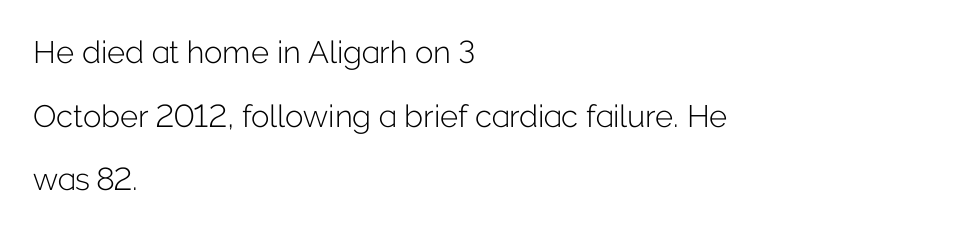
Q: Is the text bold? A: No.
Q: Is the text italic (slanted)? A: No, it is upright.
Q: Is the typeface a serif or a sans-serif typeface? A: Sans-serif.
Q: Is the text underlined? A: No.
Q: How is the paragraph aligned? A: Left-aligned.
Q: Is the spacing between letters normal or unusually wide? A: Normal.
Q: Is the spacing between lines tight, normal or loose? A: Loose.
Q: Width (condensed, normal, or wide)? A: Normal.
Q: Stroke contrast? A: Low.
Q: x-height? A: Medium.
Q: Monospaced? A: No.
